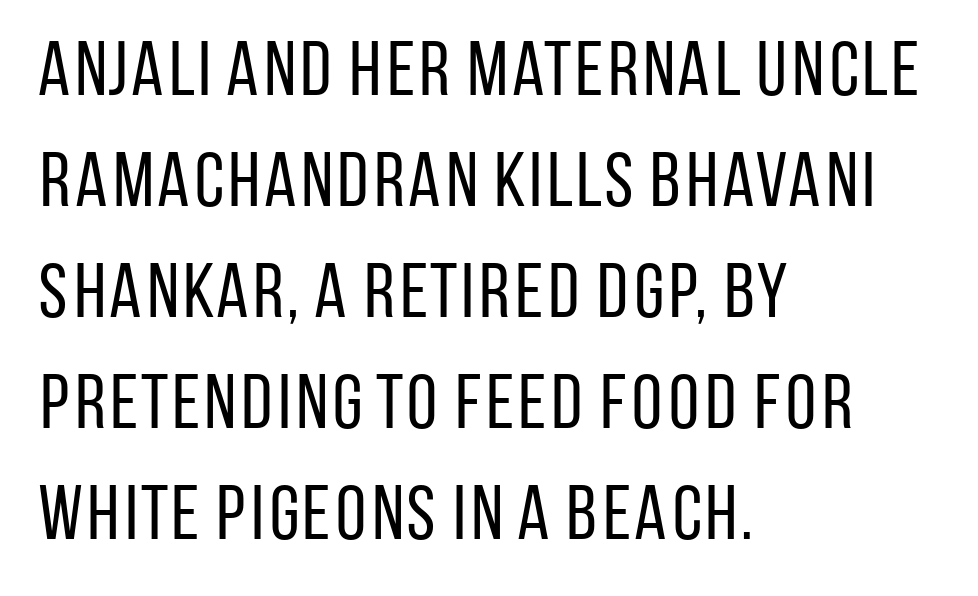
Teacher's note: observe the even left margin — that is flush-left alignment. Nothing sits at the stroke ends, so this counts as sans-serif. Each new line begins a customary step beneath the previous one. Here the designer chose a conventional face with non-uniform glyph widths. The passage shown is not underscored anywhere.
